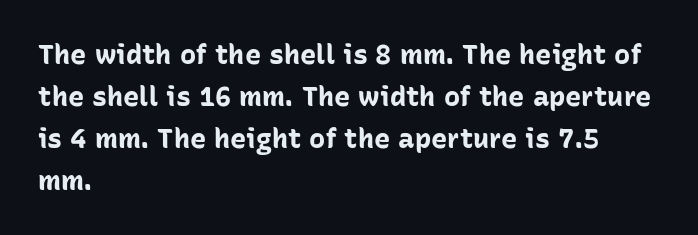
Q: Is the text bold? A: Yes.
Q: Is the text italic (slanted)? A: No, it is upright.
Q: Is the text underlined? A: No.
Q: How is the paragraph aligned? A: Left-aligned.
Q: Is the spacing between letters normal or unusually wide? A: Normal.
Q: Is the spacing between lines tight, normal or loose? A: Normal.
